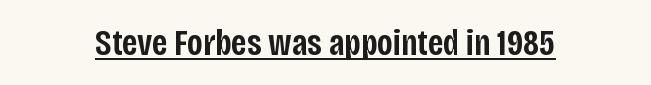
The image shows 37 px semibold, condensed sans-serif type, upright; set normal letter spacing, underlined; low stroke contrast and a large x-height.
